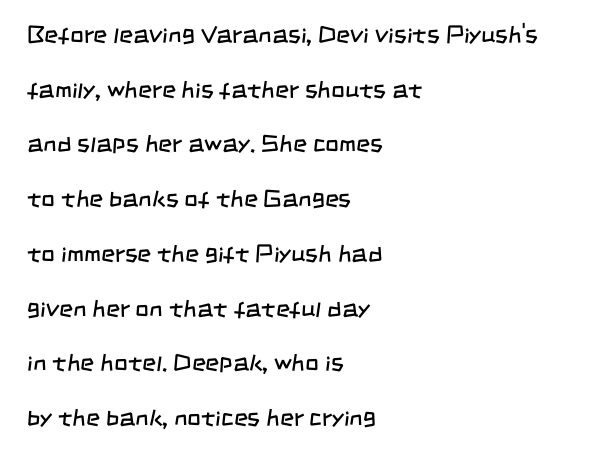
{"bold": "no", "underline": "no", "align": "left", "line_spacing": "loose", "line_spacing_ratio": 2.28, "letter_spacing": "normal", "letter_spacing_em": 0.0, "glyph_px": 24}
